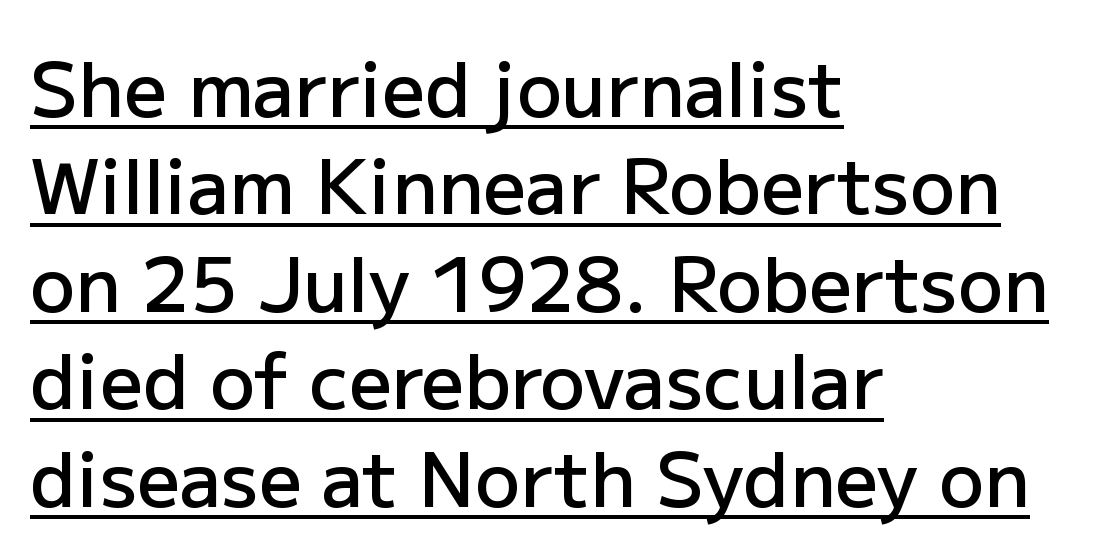
The image shows 75 px semibold sans-serif type, upright; set left-aligned, normal line spacing (1.3x), normal letter spacing, underlined; low stroke contrast and a medium x-height.
